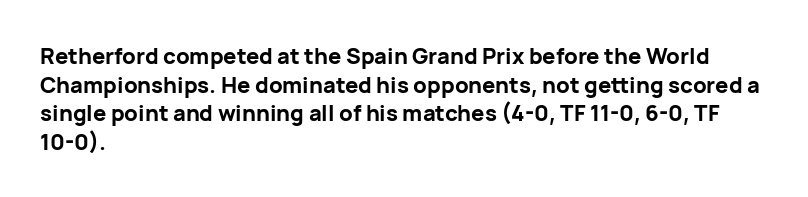
Teacher's note: observe the even left margin — that is flush-left alignment. You can tell it's not italic because the verticals are truly vertical. Words float on clear page, feet unadorned. The letterforms sit shoulder to shoulder at normal distance.
